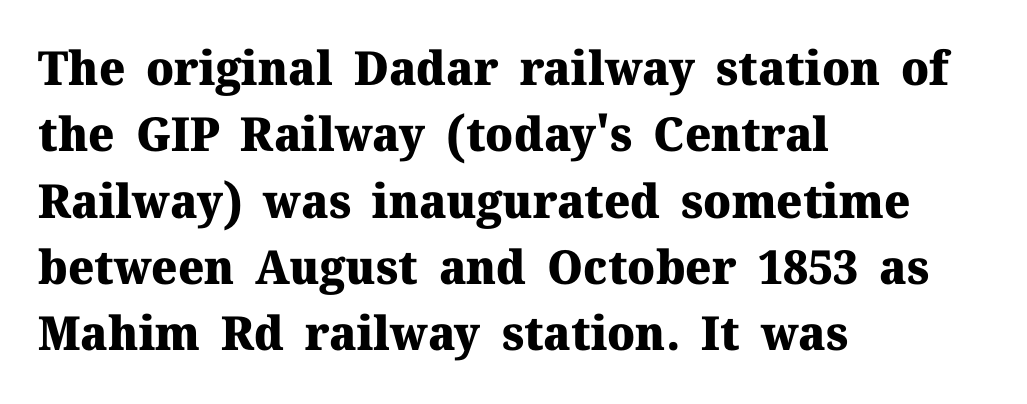
Q: Is the text bold? A: Yes.
Q: Is the text italic (slanted)? A: No, it is upright.
Q: Is the typeface a serif or a sans-serif typeface? A: Serif.
Q: Is the text underlined? A: No.
Q: How is the paragraph aligned? A: Left-aligned.
Q: Is the spacing between letters normal or unusually wide? A: Normal.
Q: Is the spacing between lines tight, normal or loose? A: Normal.
Q: Width (condensed, normal, or wide)? A: Normal.
Q: Stroke contrast? A: Medium.
Q: x-height? A: Medium.
Q: Monospaced? A: No.
